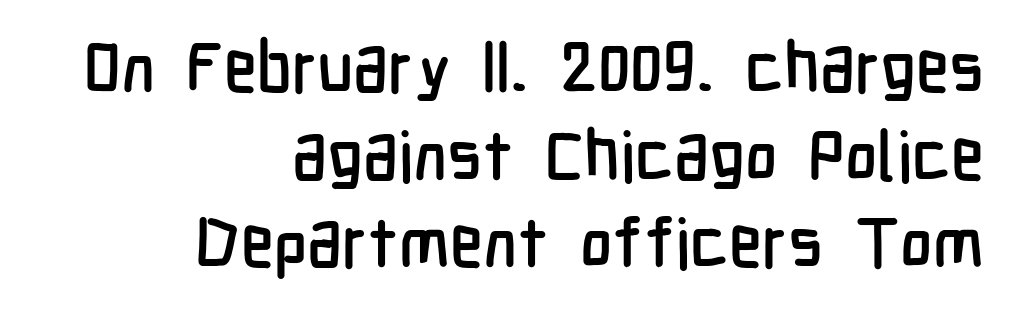
Q: Is the text italic (slanted)? A: No, it is upright.
Q: Is the typeface a serif or a sans-serif typeface? A: Sans-serif.
Q: Is the text underlined? A: No.
Q: How is the paragraph aligned? A: Right-aligned.
Q: Is the spacing between letters normal or unusually wide? A: Normal.
Q: Is the spacing between lines tight, normal or loose? A: Normal.
Q: Width (condensed, normal, or wide)? A: Condensed.
Q: Stroke contrast? A: Low.
Q: x-height? A: Medium.
Q: Monospaced? A: No.
